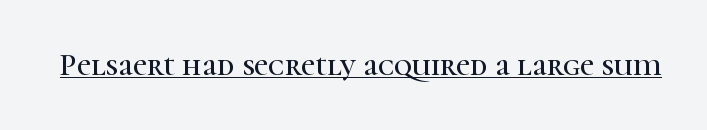
Q: Is the text italic (slanted)? A: No, it is upright.
Q: Is the typeface a serif or a sans-serif typeface? A: Serif.
Q: Is the text underlined? A: Yes.
Q: Is the spacing between letters normal or unusually wide? A: Normal.
Q: Width (condensed, normal, or wide)? A: Normal.
Q: Stroke contrast? A: High.
Q: x-height? A: Medium.
Q: Monospaced? A: No.
